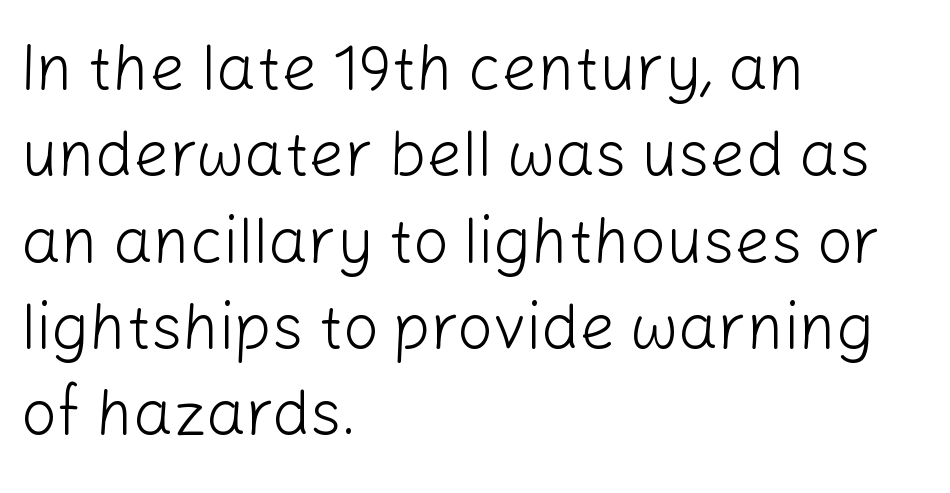
{"serif": "no", "italic": "no", "bold": "no", "weight": "light", "width": "normal", "stroke_contrast": "low", "x_height": "medium", "monospaced": "no", "underline": "no", "align": "left", "line_spacing": "normal", "line_spacing_ratio": 1.37, "letter_spacing": "normal", "letter_spacing_em": 0.0, "glyph_px": 63}
